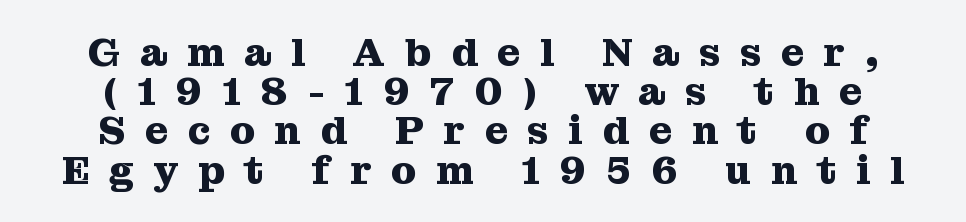
Ascenders rise straight up at ninety degrees. A typesetter would call this proportional, since set widths differ per character. The area under the type is left untouched. The letters carry serifs — small finishing strokes at the ends of their stems. In CSS terms this would be text-align: center. Successive baselines arrive quickly, one right under another.
